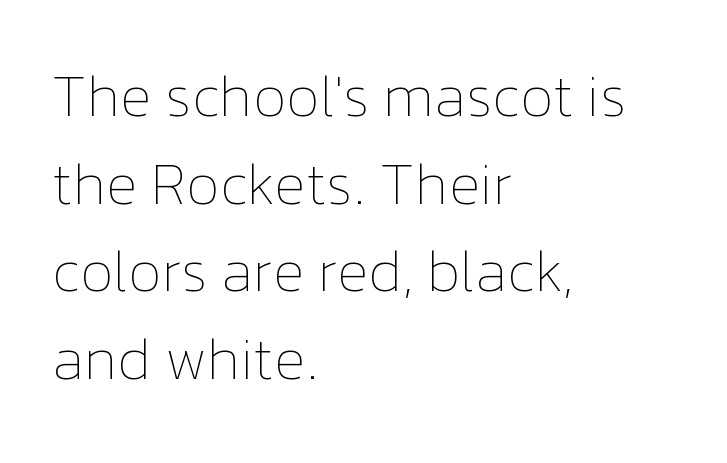
Q: Is the text bold? A: No.
Q: Is the text italic (slanted)? A: No, it is upright.
Q: Is the text underlined? A: No.
Q: How is the paragraph aligned? A: Left-aligned.
Q: Is the spacing between letters normal or unusually wide? A: Normal.
Q: Is the spacing between lines tight, normal or loose? A: Normal.
Q: Width (condensed, normal, or wide)? A: Normal.
Q: Stroke contrast? A: Low.
Q: x-height? A: Medium.
Q: Monospaced? A: No.
